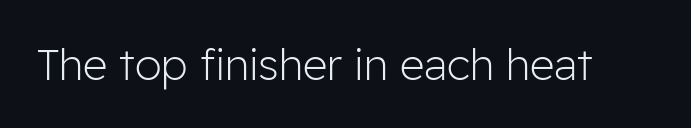
{"serif": "no", "italic": "no", "bold": "no", "weight": "light", "width": "normal", "stroke_contrast": "low", "x_height": "medium", "monospaced": "no", "underline": "no", "letter_spacing": "normal", "letter_spacing_em": 0.0, "glyph_px": 43}
